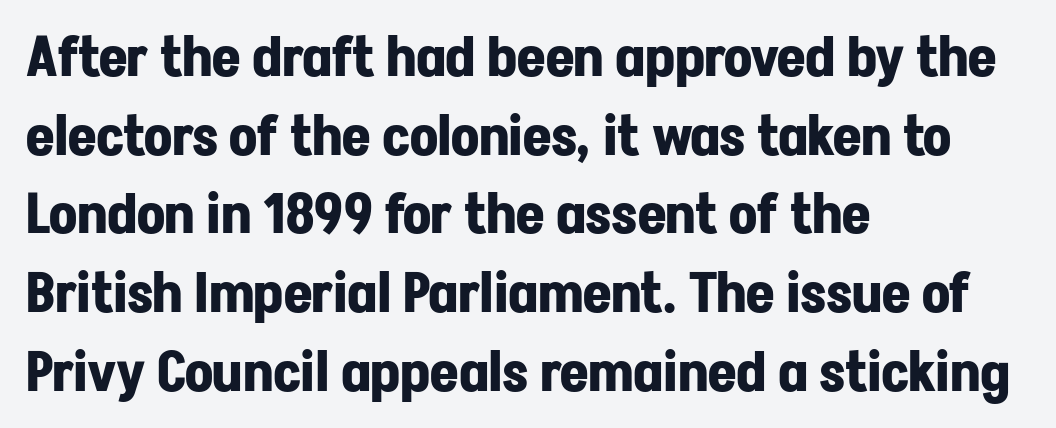
The gaps between neighbouring characters are ordinary and unremarkable. Posture: vertical. Short and long lines alike share a common starting point at left. The string is rendered with underlining switched off.
